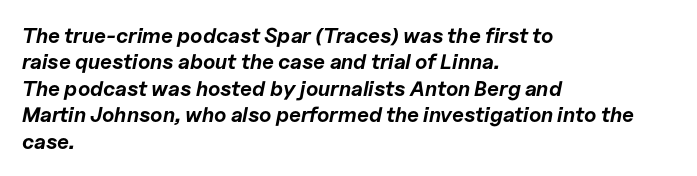
{"italic": "yes", "lean": "right", "slant_degrees": 11, "bold": "yes", "underline": "no", "align": "left", "line_spacing": "normal", "line_spacing_ratio": 1.26, "letter_spacing": "normal", "letter_spacing_em": 0.0, "glyph_px": 21}
